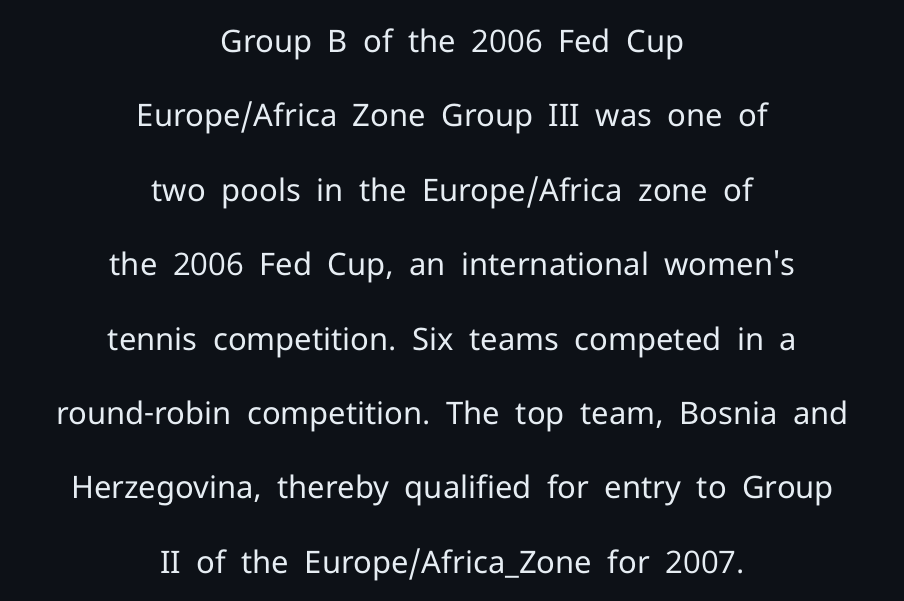
You can tell from the bare stems that sans-serif type was used. The lettering holds an erect, upright posture throughout. Rule under the text: the space is simply empty. Between one letter and the next there's only the usual sliver of space.
